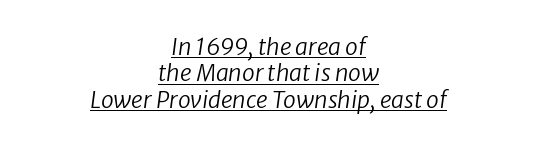
{"italic": "yes", "lean": "right", "slant_degrees": 8, "bold": "no", "underline": "yes", "align": "center", "line_spacing": "tight", "line_spacing_ratio": 1.15, "letter_spacing": "normal", "letter_spacing_em": 0.0, "glyph_px": 23}
